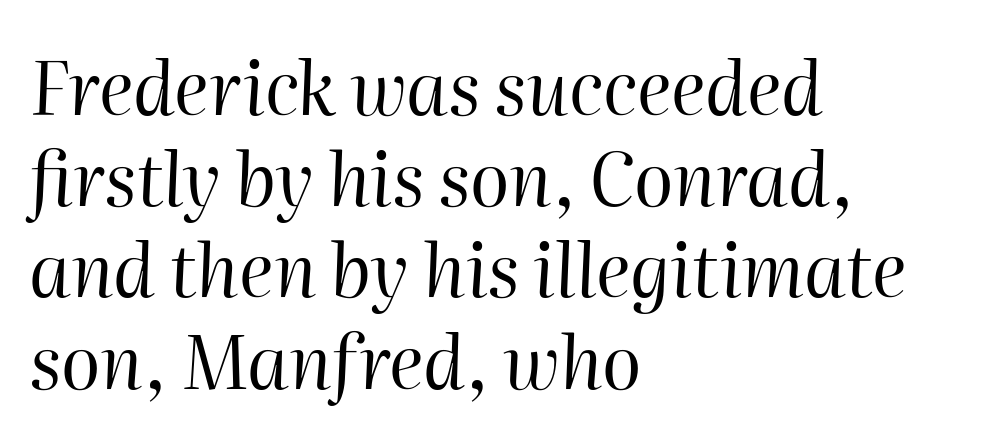
Q: Is the text bold? A: No.
Q: Is the text italic (slanted)? A: Yes, it leans right by about 2 degrees.
Q: Is the text underlined? A: No.
Q: How is the paragraph aligned? A: Left-aligned.
Q: Is the spacing between letters normal or unusually wide? A: Normal.
Q: Is the spacing between lines tight, normal or loose? A: Normal.
Q: Width (condensed, normal, or wide)? A: Normal.
Q: Stroke contrast? A: High.
Q: x-height? A: Medium.
Q: Monospaced? A: No.
